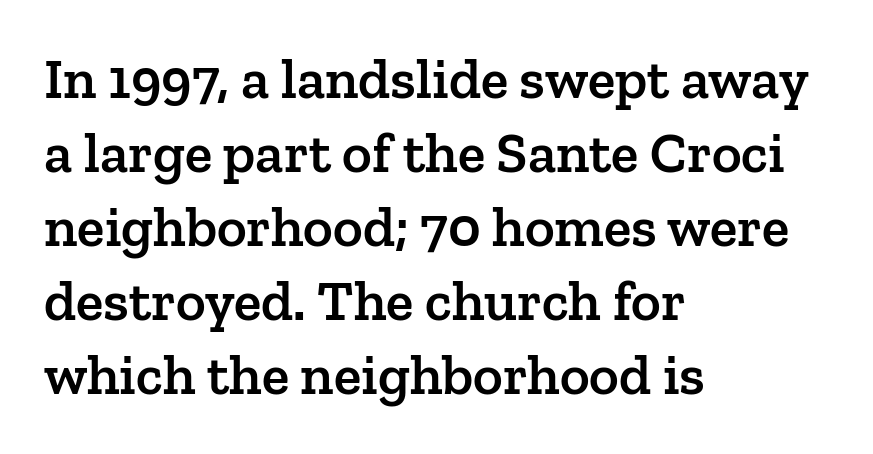
{"serif": "yes", "italic": "no", "bold": "semi", "weight": "semibold", "width": "normal", "stroke_contrast": "low", "x_height": "medium", "monospaced": "no", "underline": "no", "align": "left", "line_spacing": "normal", "line_spacing_ratio": 1.3, "letter_spacing": "normal", "letter_spacing_em": 0.0, "glyph_px": 57}
